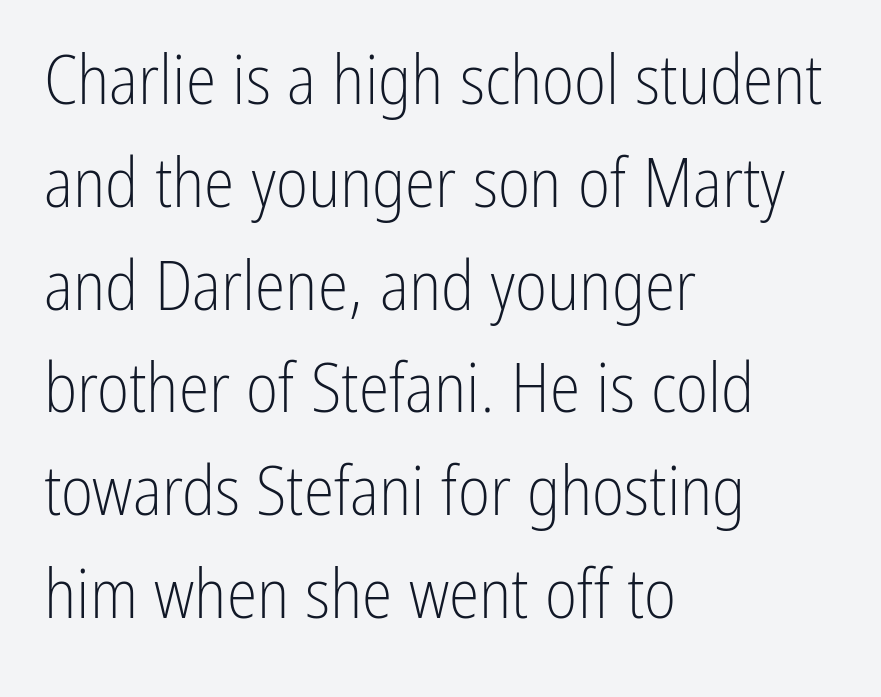
The image shows 69 px light, condensed sans-serif type, upright; set left-aligned, normal line spacing (1.49x), normal letter spacing, not underlined; low stroke contrast and a medium x-height.
